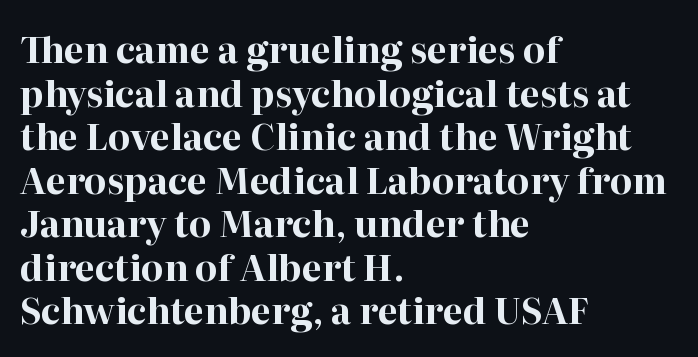
Q: Is the text bold? A: Yes.
Q: Is the text italic (slanted)? A: No, it is upright.
Q: Is the typeface a serif or a sans-serif typeface? A: Serif.
Q: Is the text underlined? A: No.
Q: How is the paragraph aligned? A: Left-aligned.
Q: Is the spacing between letters normal or unusually wide? A: Normal.
Q: Width (condensed, normal, or wide)? A: Normal.
Q: Stroke contrast? A: High.
Q: x-height? A: Medium.
Q: Monospaced? A: No.
